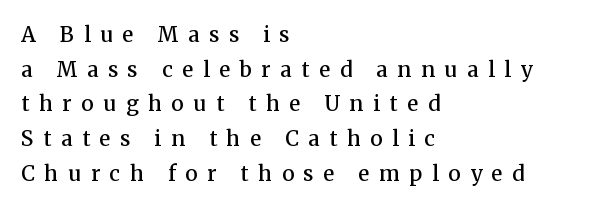
Q: Is the text bold? A: Semi-bold.
Q: Is the text italic (slanted)? A: No, it is upright.
Q: Is the text underlined? A: No.
Q: How is the paragraph aligned? A: Left-aligned.
Q: Is the spacing between letters normal or unusually wide? A: Unusually wide.
Q: Is the spacing between lines tight, normal or loose? A: Normal.
